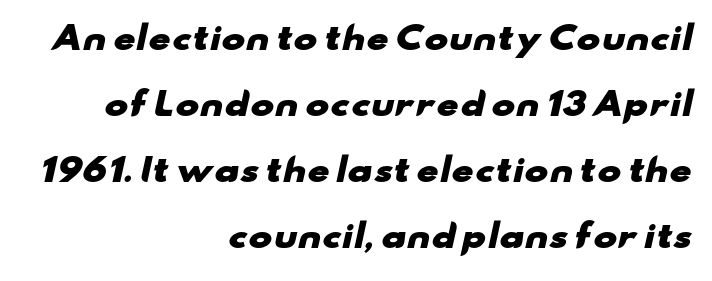
The image shows 32 px heavy, wide sans-serif type; set right-aligned, loose line spacing (2.06x), normal letter spacing, not underlined; low stroke contrast and a small x-height.
